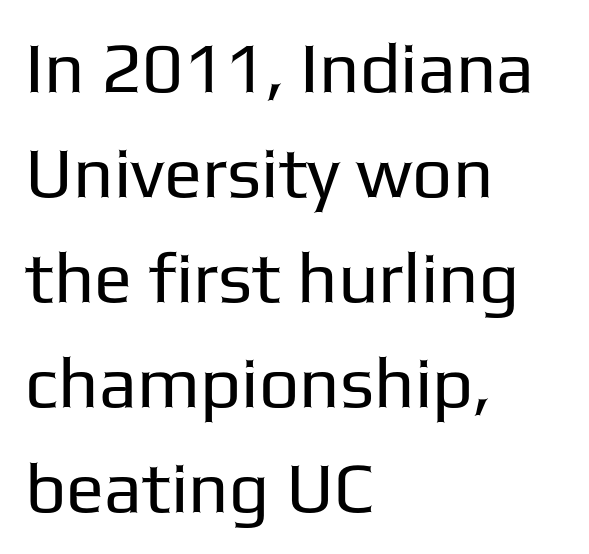
The lines sit at an ordinary, default distance from one another. Spacing verdict: proportional, widths tailored to each character. Posture: upright roman. Descenders are the only things crossing below the line. Layout note: lines flush left.
